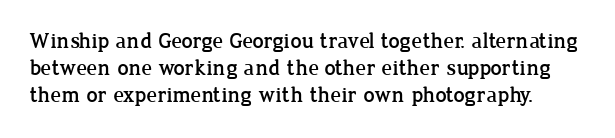
Characters remain perfectly vertical along every line. Glyph-to-glyph distance matches everyday printed text. The foot of each line stays bare and open.
